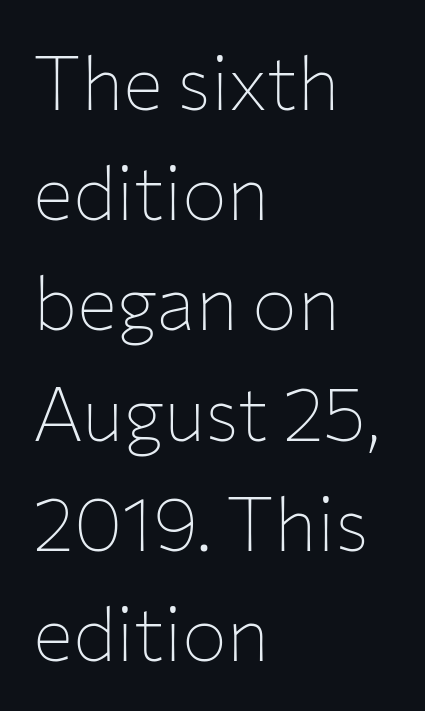
Type style note: lacks serifs. Character widths vary here, with narrow letters taking less room than wide ones. In terms of letterspacing, this is plain default setting. All the whitespace from short lines collects on the right. Beneath every word, the page is bare. Unlike italic type, these characters show no tilt at all.
